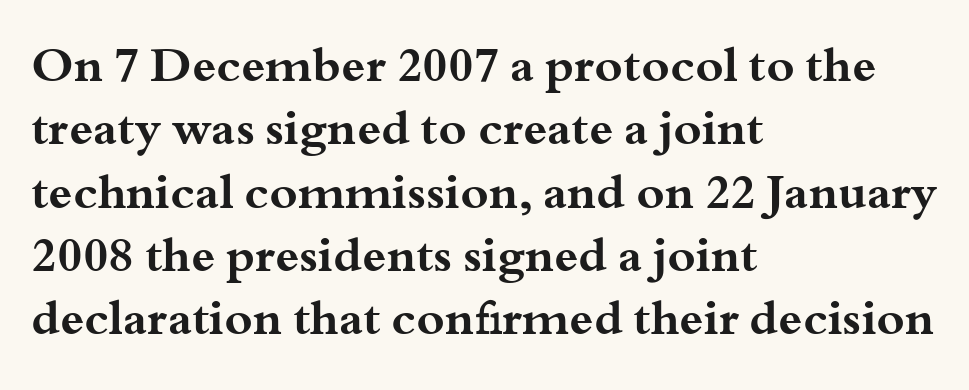
The image shows 48 px bold, wide serif type, upright; set left-aligned, normal line spacing (1.32x), normal letter spacing, not underlined; medium stroke contrast and a small x-height.
